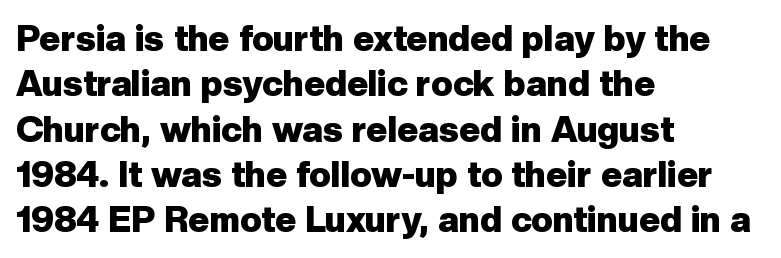
{"serif": "no", "italic": "no", "bold": "yes", "weight": "heavy", "width": "normal", "stroke_contrast": "low", "x_height": "medium", "monospaced": "no", "underline": "no", "align": "left", "line_spacing": "normal", "line_spacing_ratio": 1.26, "letter_spacing": "normal", "letter_spacing_em": 0.0, "glyph_px": 36}
